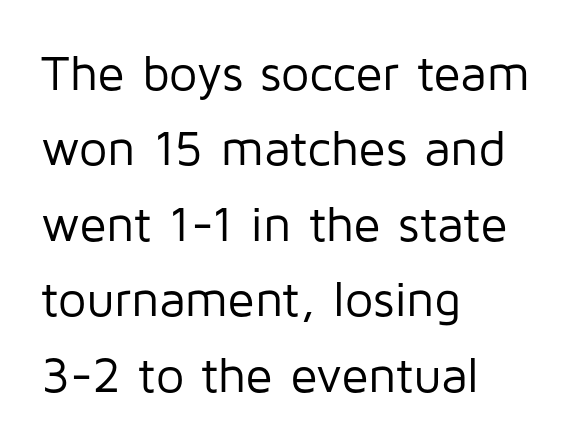
Q: Is the text bold? A: No.
Q: Is the text italic (slanted)? A: No, it is upright.
Q: Is the typeface a serif or a sans-serif typeface? A: Sans-serif.
Q: Is the text underlined? A: No.
Q: How is the paragraph aligned? A: Left-aligned.
Q: Is the spacing between letters normal or unusually wide? A: Normal.
Q: Is the spacing between lines tight, normal or loose? A: Normal.
Q: Width (condensed, normal, or wide)? A: Normal.
Q: Stroke contrast? A: Low.
Q: x-height? A: Medium.
Q: Monospaced? A: No.
